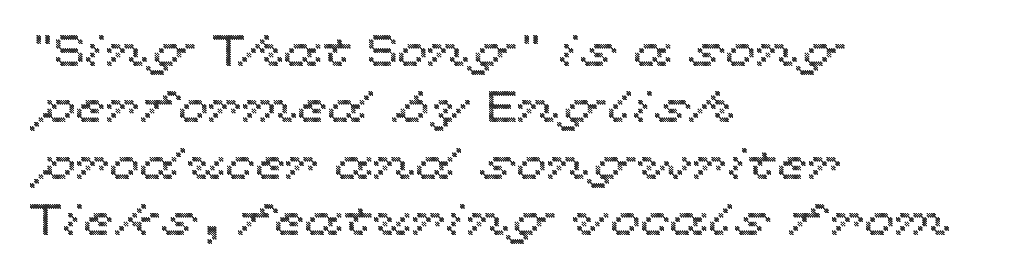
Q: Is the text italic (slanted)? A: Yes.
Q: Is the text underlined? A: No.
Q: How is the paragraph aligned? A: Left-aligned.
Q: Is the spacing between letters normal or unusually wide? A: Normal.
Q: Is the spacing between lines tight, normal or loose? A: Normal.
Q: Width (condensed, normal, or wide)? A: Wide.
Q: x-height? A: Medium.
Q: Monospaced? A: No.
